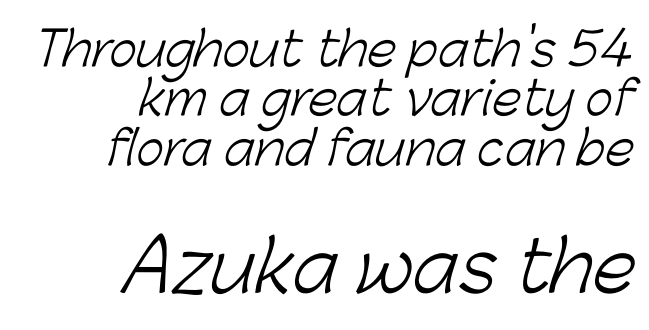
Q: Is the text bold? A: No.
Q: Is the typeface a serif or a sans-serif typeface? A: Sans-serif.
Q: Is the text underlined? A: No.
Q: How is the paragraph aligned? A: Right-aligned.
Q: Is the spacing between letters normal or unusually wide? A: Normal.
Q: Is the spacing between lines tight, normal or loose? A: Tight.
Q: Which block of text is set in a larger size, the first (top) or the second (bottom)? A: The second (bottom) one.
Q: Width (condensed, normal, or wide)? A: Normal.
Q: Stroke contrast? A: Low.
Q: x-height? A: Medium.
Q: Monospaced? A: No.
